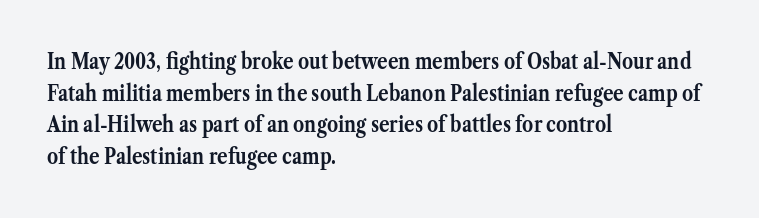
Beneath every word, the page is bare. Successive baselines arrive at the customary interval. It's the straight-up-and-down kind of type. Which margin do the lines hug? The left one — the right edge is uneven. Thick stems and heavy bowls — unmistakably bold.
